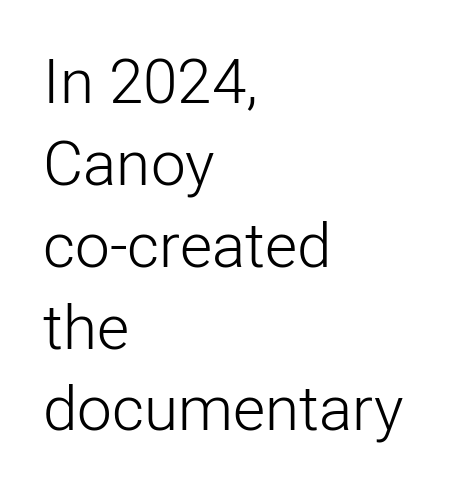
Q: Is the text bold? A: No.
Q: Is the text italic (slanted)? A: No, it is upright.
Q: Is the typeface a serif or a sans-serif typeface? A: Sans-serif.
Q: Is the text underlined? A: No.
Q: How is the paragraph aligned? A: Left-aligned.
Q: Is the spacing between letters normal or unusually wide? A: Normal.
Q: Is the spacing between lines tight, normal or loose? A: Normal.
Q: Width (condensed, normal, or wide)? A: Normal.
Q: Stroke contrast? A: Low.
Q: x-height? A: Medium.
Q: Monospaced? A: No.
